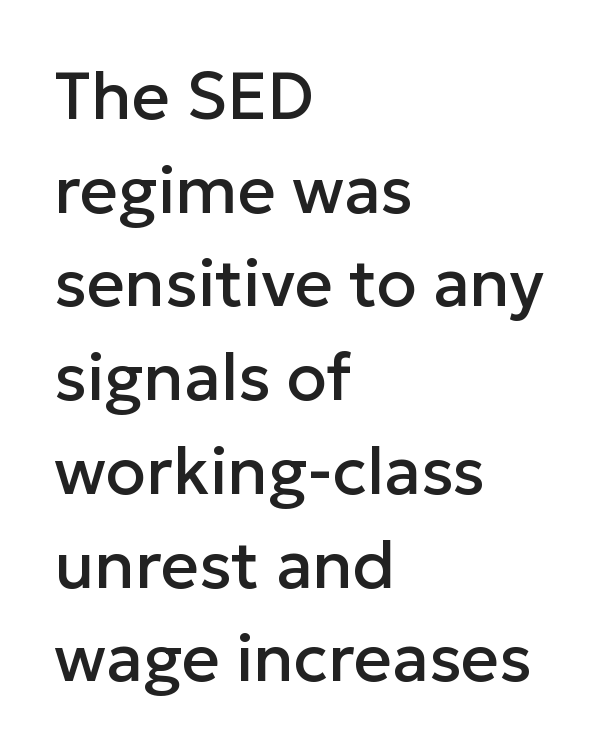
Q: Is the text italic (slanted)? A: No, it is upright.
Q: Is the typeface a serif or a sans-serif typeface? A: Sans-serif.
Q: Is the text underlined? A: No.
Q: How is the paragraph aligned? A: Left-aligned.
Q: Is the spacing between letters normal or unusually wide? A: Normal.
Q: Is the spacing between lines tight, normal or loose? A: Normal.
Q: Width (condensed, normal, or wide)? A: Normal.
Q: Stroke contrast? A: Low.
Q: x-height? A: Medium.
Q: Monospaced? A: No.
